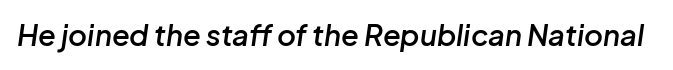
Q: Is the text bold? A: Semi-bold.
Q: Is the text italic (slanted)? A: Yes, it leans right by about 8 degrees.
Q: Is the text underlined? A: No.
Q: Is the spacing between letters normal or unusually wide? A: Normal.
Q: Width (condensed, normal, or wide)? A: Normal.
Q: Stroke contrast? A: Low.
Q: x-height? A: Medium.
Q: Monospaced? A: No.
